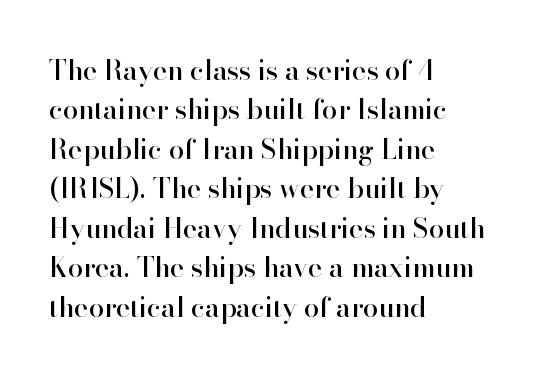
The image shows 27 px text type, upright; set left-aligned, normal line spacing (1.46x), normal letter spacing, not underlined.
